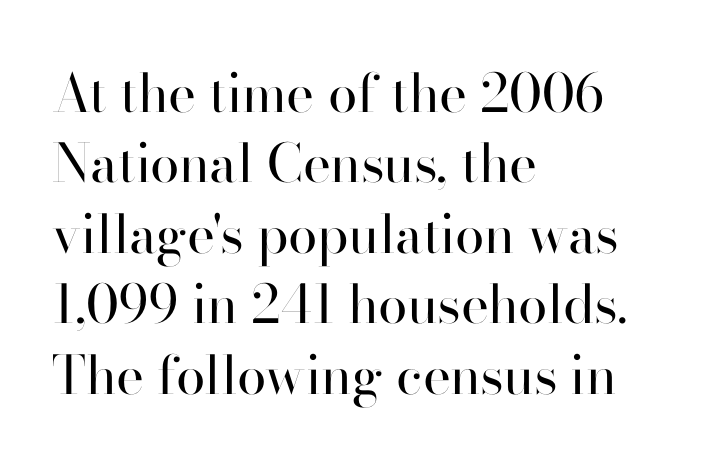
Q: Is the text bold? A: No.
Q: Is the text italic (slanted)? A: No, it is upright.
Q: Is the typeface a serif or a sans-serif typeface? A: Sans-serif.
Q: Is the text underlined? A: No.
Q: How is the paragraph aligned? A: Left-aligned.
Q: Is the spacing between letters normal or unusually wide? A: Normal.
Q: Is the spacing between lines tight, normal or loose? A: Normal.
Q: Width (condensed, normal, or wide)? A: Normal.
Q: Stroke contrast? A: High.
Q: x-height? A: Small.
Q: Monospaced? A: No.
